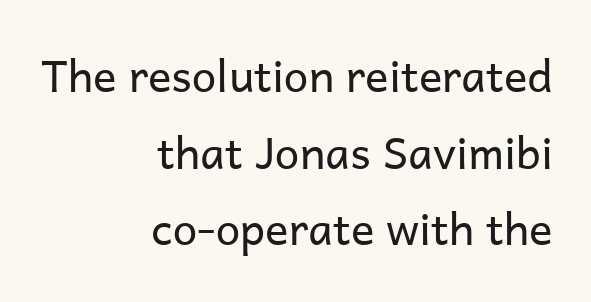
Q: Is the text bold? A: No.
Q: Is the text italic (slanted)? A: No, it is upright.
Q: Is the typeface a serif or a sans-serif typeface? A: Sans-serif.
Q: Is the text underlined? A: No.
Q: How is the paragraph aligned? A: Right-aligned.
Q: Is the spacing between letters normal or unusually wide? A: Normal.
Q: Width (condensed, normal, or wide)? A: Normal.
Q: Stroke contrast? A: Low.
Q: x-height? A: Medium.
Q: Monospaced? A: No.
